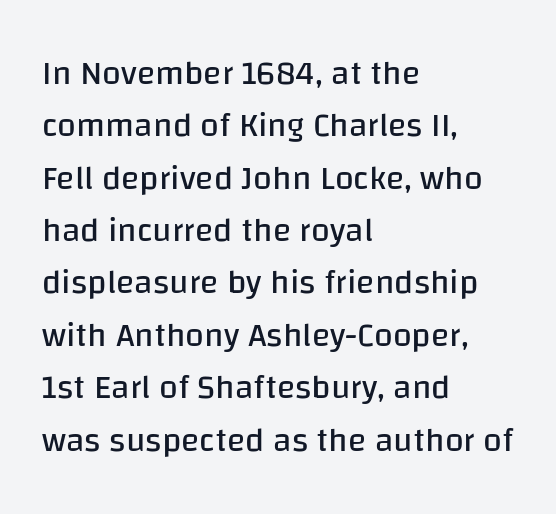
{"serif": "no", "italic": "no", "bold": "no", "weight": "regular", "width": "normal", "stroke_contrast": "low", "x_height": "large", "monospaced": "no", "underline": "no", "align": "left", "line_spacing": "normal", "line_spacing_ratio": 1.54, "letter_spacing": "normal", "letter_spacing_em": 0.0, "glyph_px": 34}
